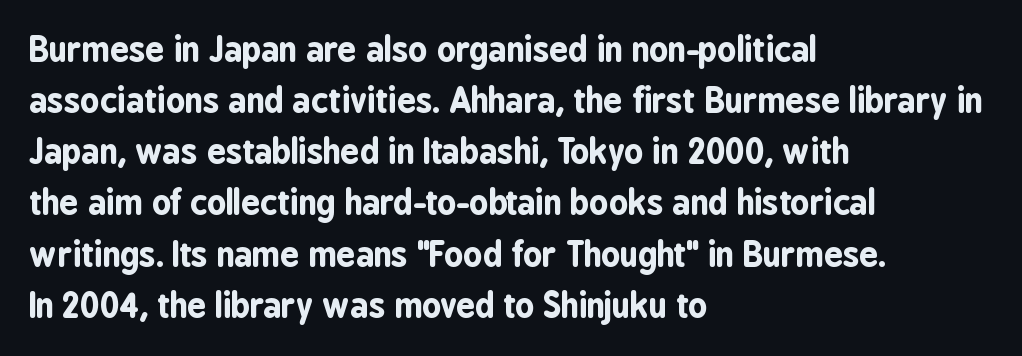
{"serif": "no", "italic": "no", "bold": "yes", "weight": "bold", "width": "condensed", "stroke_contrast": "low", "x_height": "medium", "monospaced": "no", "underline": "no", "align": "left", "line_spacing": "normal", "line_spacing_ratio": 1.55, "letter_spacing": "normal", "letter_spacing_em": 0.0, "glyph_px": 33}
